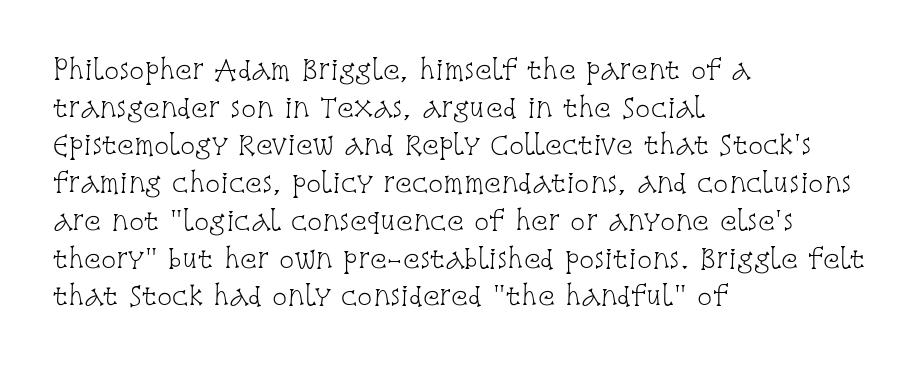
Q: Is the text bold? A: No.
Q: Is the text italic (slanted)? A: No, it is upright.
Q: Is the text underlined? A: No.
Q: How is the paragraph aligned? A: Left-aligned.
Q: Is the spacing between letters normal or unusually wide? A: Normal.
Q: Is the spacing between lines tight, normal or loose? A: Normal.
